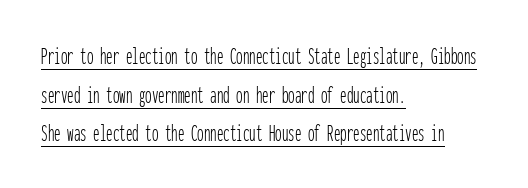
Q: Is the text bold? A: No.
Q: Is the text italic (slanted)? A: No, it is upright.
Q: Is the text underlined? A: Yes.
Q: How is the paragraph aligned? A: Left-aligned.
Q: Is the spacing between letters normal or unusually wide? A: Normal.
Q: Is the spacing between lines tight, normal or loose? A: Normal.
